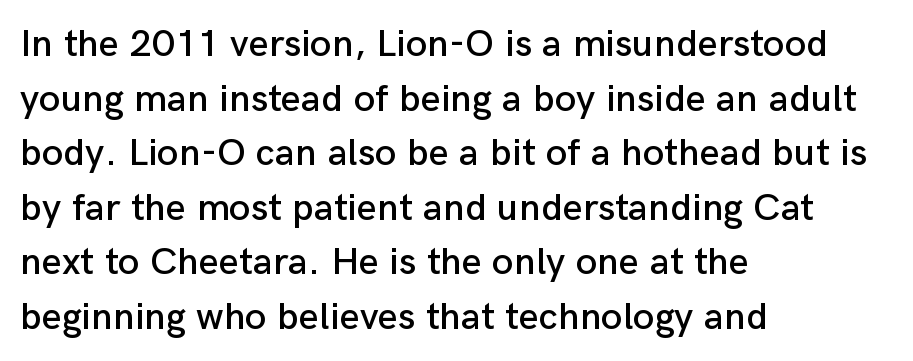
Honestly, the letter spacing is just normal — you wouldn't notice it. The foot of each line stays bare and open. Style check: upright. Here the designer chose a conventional face with non-uniform glyph widths.
